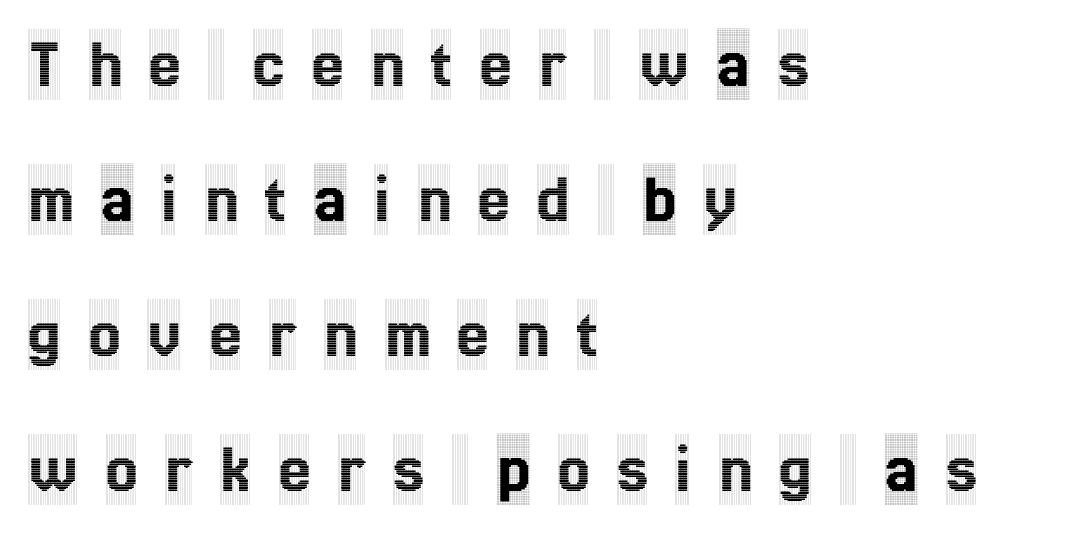
A typesetter would mark this as roman, not italic. Observe the serifs anchoring each vertical stroke in this sample. Spacing between characters has been opened up far beyond the box default. Rows of type keep a wide berth in the vertical direction. The passage is arranged the way most books set body copy — flush left.
